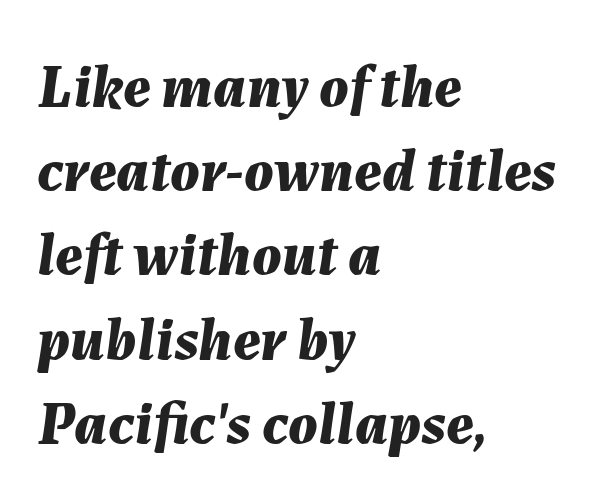
Q: Is the text bold? A: Yes.
Q: Is the text italic (slanted)? A: Yes, it leans right by about 7 degrees.
Q: Is the text underlined? A: No.
Q: How is the paragraph aligned? A: Left-aligned.
Q: Is the spacing between letters normal or unusually wide? A: Normal.
Q: Is the spacing between lines tight, normal or loose? A: Normal.
Q: Width (condensed, normal, or wide)? A: Normal.
Q: Stroke contrast? A: Medium.
Q: x-height? A: Medium.
Q: Monospaced? A: No.
